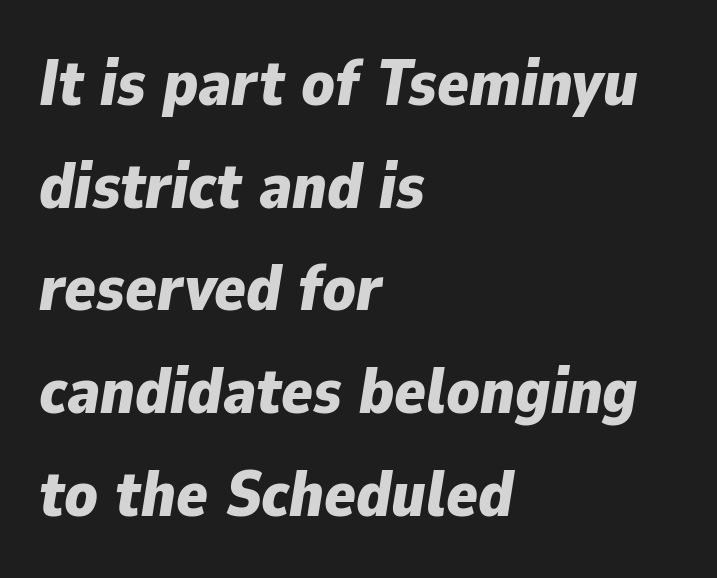
Heavy, bold letterforms. What's the leading like? Ordinary, nothing unusual. Style check: oblique. Character widths vary here, with narrow letters taking less room than wide ones. The tracking reads as untouched default to a designer's eye.
